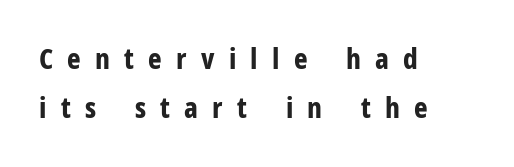
The image shows 29 px bold, condensed sans-serif type, upright; set left-aligned, normal line spacing (1.69x), unusually wide letter spacing (+0.49 em), not underlined; low stroke contrast and a medium x-height.
